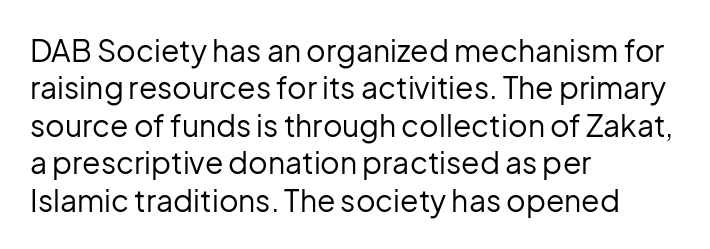
The block of text has a typical density, with ordinary space between rows. A clean baseline with only descenders dipping below it. Think of a printed novel: that variable character pitch is what you see here. Notice how the passage keeps a crisp vertical edge on the left only. Weight class: somewhere from thin through regular.
